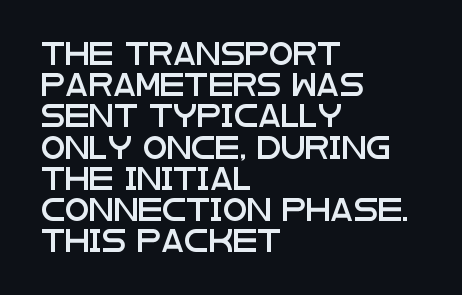
{"italic": "no", "underline": "no", "align": "left", "line_spacing": "normal", "line_spacing_ratio": 1.42, "letter_spacing": "normal", "letter_spacing_em": 0.0, "glyph_px": 22}
